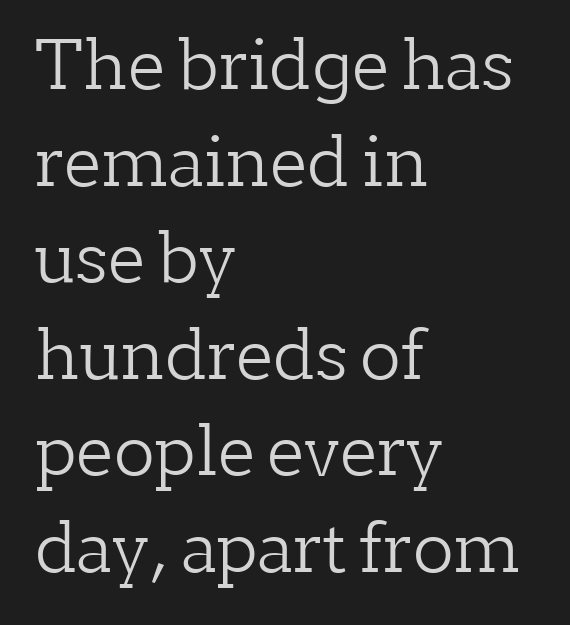
{"serif": "yes", "italic": "no", "bold": "no", "weight": "light", "width": "normal", "stroke_contrast": "low", "x_height": "medium", "monospaced": "no", "underline": "no", "align": "left", "line_spacing": "normal", "line_spacing_ratio": 1.42, "letter_spacing": "normal", "letter_spacing_em": 0.0, "glyph_px": 68}
